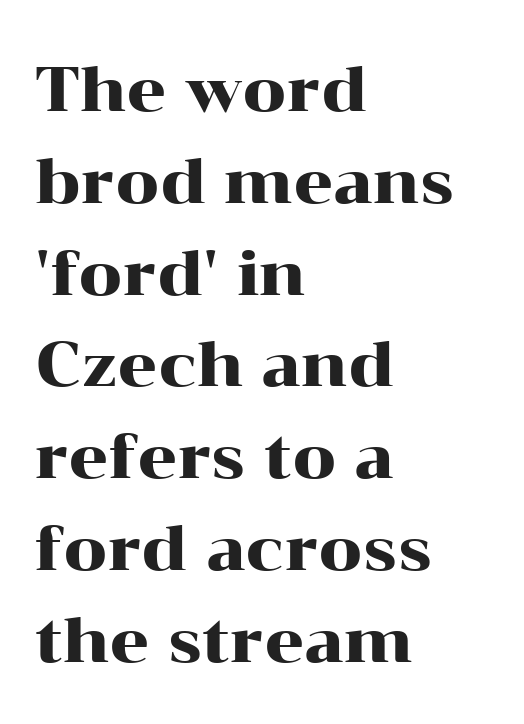
The image shows 62 px wide serif type, upright; set left-aligned, normal line spacing (1.48x), normal letter spacing, not underlined; high stroke contrast and a medium x-height.
